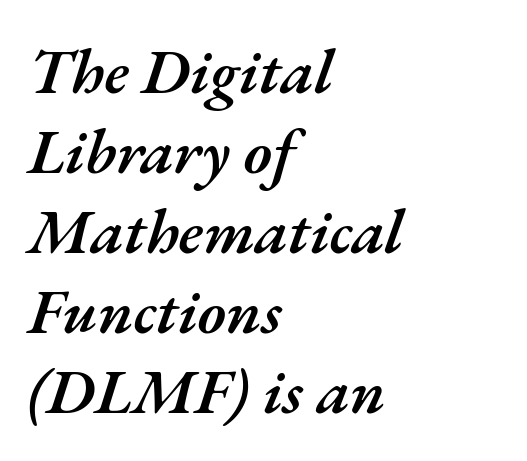
{"italic": "yes", "lean": "right", "slant_degrees": 17, "bold": "semi", "weight": "semibold", "width": "normal", "stroke_contrast": "medium", "x_height": "small", "monospaced": "no", "underline": "no", "align": "left", "line_spacing": "normal", "line_spacing_ratio": 1.25, "letter_spacing": "normal", "letter_spacing_em": 0.0, "glyph_px": 64}
